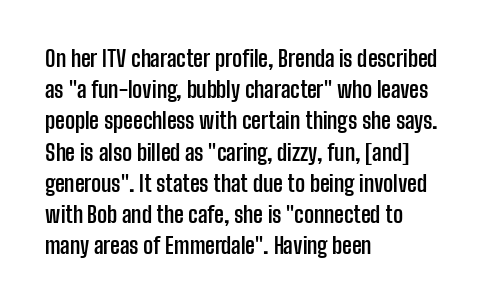
Q: Is the text bold? A: Yes.
Q: Is the text italic (slanted)? A: No, it is upright.
Q: Is the text underlined? A: No.
Q: How is the paragraph aligned? A: Left-aligned.
Q: Is the spacing between letters normal or unusually wide? A: Normal.
Q: Is the spacing between lines tight, normal or loose? A: Normal.
